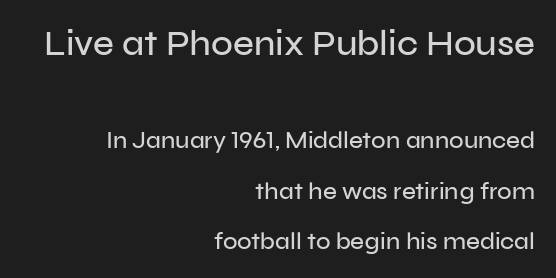
The image shows 36 px sans-serif type, upright; set right-aligned, loose line spacing (2.1x), normal letter spacing, not underlined; the first (top) block is 1.5x larger; low stroke contrast and a medium x-height.
